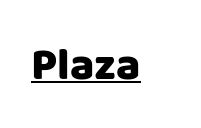
{"serif": "no", "italic": "no", "width": "normal", "stroke_contrast": "low", "x_height": "large", "monospaced": "no", "underline": "yes", "letter_spacing": "normal", "letter_spacing_em": 0.0, "glyph_px": 45}
